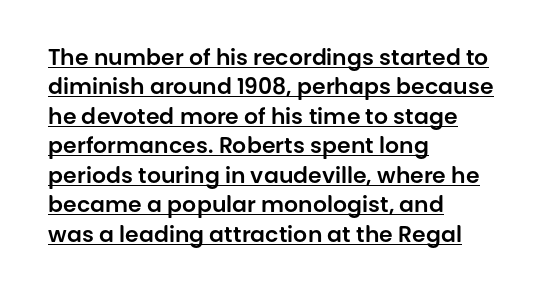
Q: Is the text italic (slanted)? A: No, it is upright.
Q: Is the text underlined? A: Yes.
Q: How is the paragraph aligned? A: Left-aligned.
Q: Is the spacing between letters normal or unusually wide? A: Normal.
Q: Is the spacing between lines tight, normal or loose? A: Normal.
